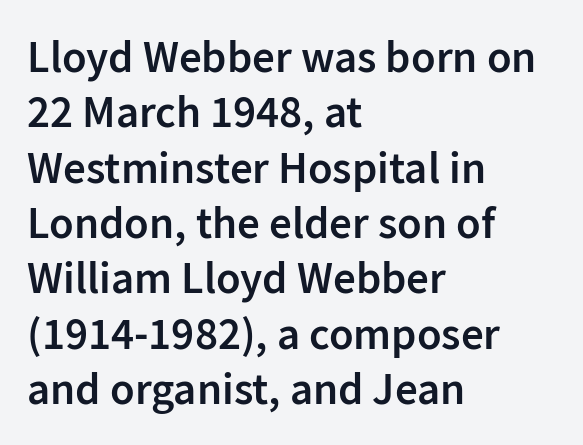
The image shows 45 px semibold sans-serif type, upright; set left-aligned, line spacing 1.23x, normal letter spacing, not underlined; low stroke contrast and a medium x-height.
